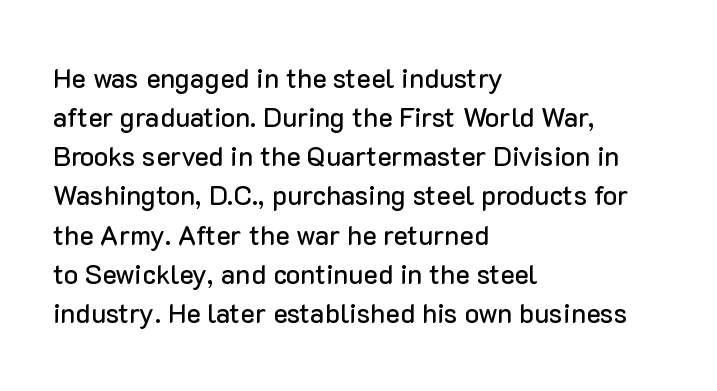
Q: Is the text italic (slanted)? A: No, it is upright.
Q: Is the text underlined? A: No.
Q: How is the paragraph aligned? A: Left-aligned.
Q: Is the spacing between letters normal or unusually wide? A: Normal.
Q: Is the spacing between lines tight, normal or loose? A: Normal.
